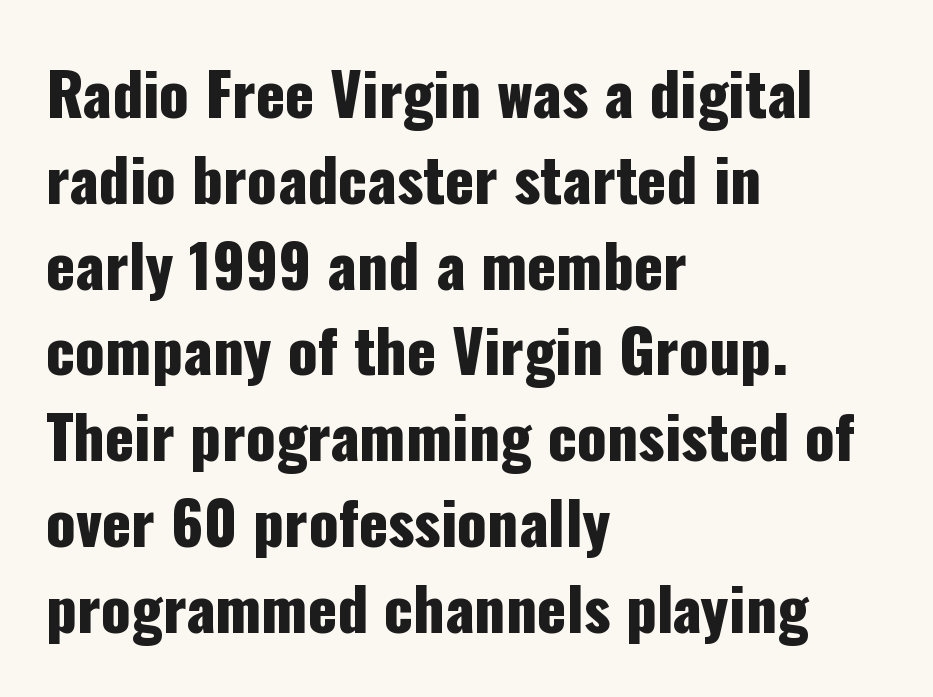
Examine the stroke ends and you'll find no serifs. A typesetter would mark this as roman, not italic. Do the characters align in a grid? No, the font is proportional. This sample is left-justified, so line endings fall wherever the words run out. Glance below the letters and you will spot only blank space.
